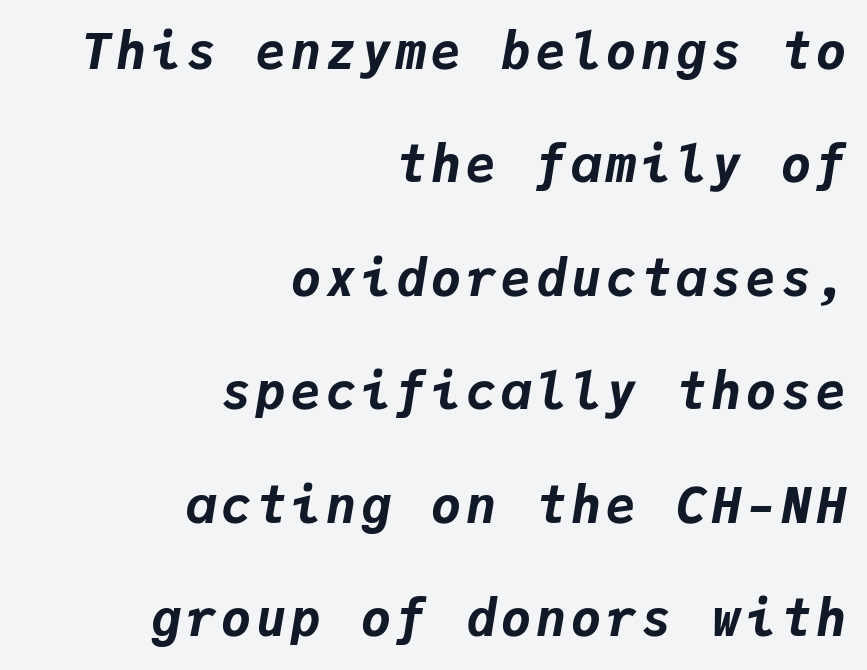
{"italic": "yes", "lean": "right", "slant_degrees": 9, "bold": "yes", "weight": "bold", "width": "normal", "stroke_contrast": "low", "x_height": "medium", "monospaced": "yes", "underline": "no", "align": "right", "line_spacing": "loose", "line_spacing_ratio": 2.27, "glyph_px": 50}
